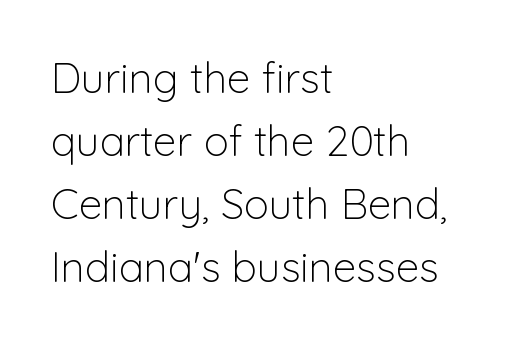
Teacher's note: observe the even left margin — that is flush-left alignment. This block has exactly the height ordinary leading produces. Serif or sans? Sans — the stroke terminals are bare. This is not heavy type; no bold has been used. Spacing between characters is what you'd get straight out of the box. These lines were composed using upright roman letters.
